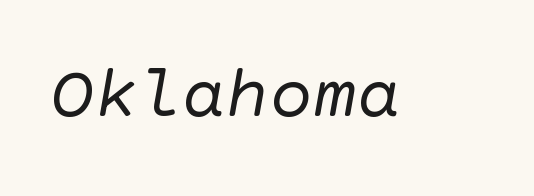
The image shows 73 px regular-weight sans-serif type; set normal letter spacing, not underlined; low stroke contrast and a large x-height.
